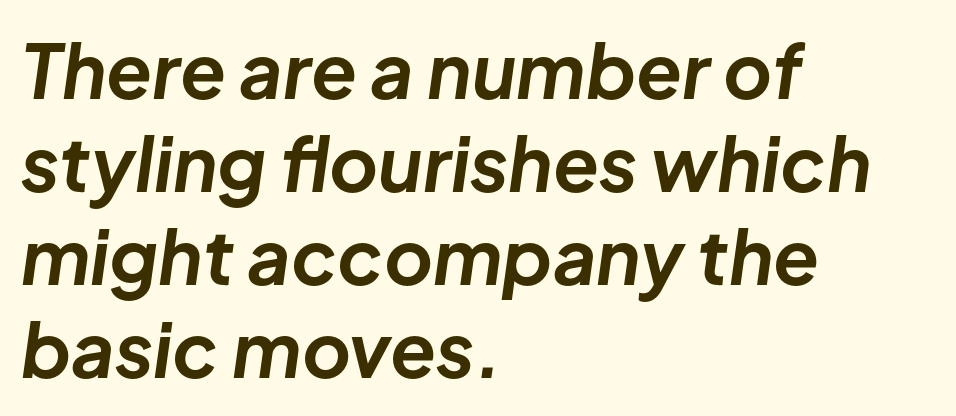
Q: Is the text bold? A: Yes.
Q: Is the text italic (slanted)? A: Yes, it leans right by about 8 degrees.
Q: Is the text underlined? A: No.
Q: How is the paragraph aligned? A: Left-aligned.
Q: Is the spacing between letters normal or unusually wide? A: Normal.
Q: Width (condensed, normal, or wide)? A: Normal.
Q: Stroke contrast? A: Low.
Q: x-height? A: Medium.
Q: Monospaced? A: No.
